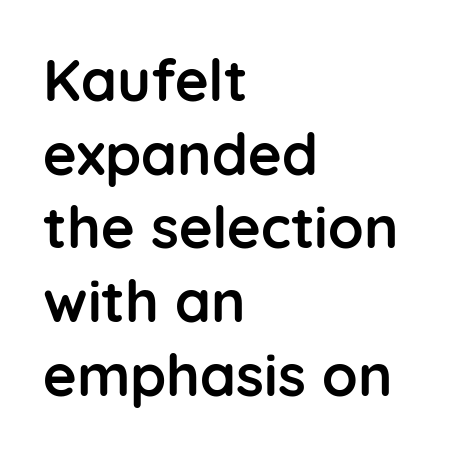
What's the leading like? Ordinary, nothing unusual. The letters carry no serifs — their stems end cleanly without finishing strokes. Proportional: the letters do not fall into vertical columns. Letters rest on an invisible, unmarked baseline.
